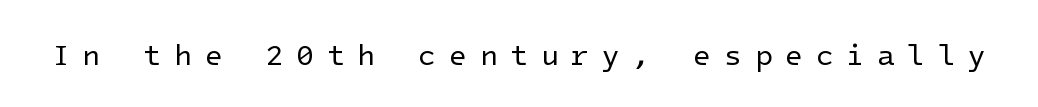
Ascenders rise straight up at ninety degrees. Tracking here is generous; glyphs stand well apart from one another. Grotesque or geometric, the face here clearly has no serifs. Stems and bowls with no extra thickness — not bold. Lines of text with bare space underneath.
